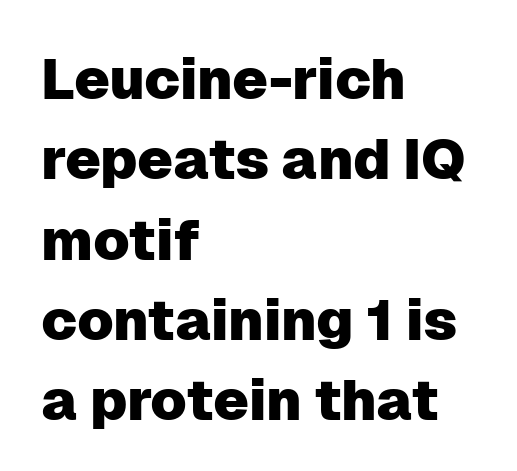
Do the characters align in a grid? No, the font is proportional. Is this a sans? Yes — the strokes have no serifs. The letterforms sit shoulder to shoulder at normal distance. Underline: absent.
